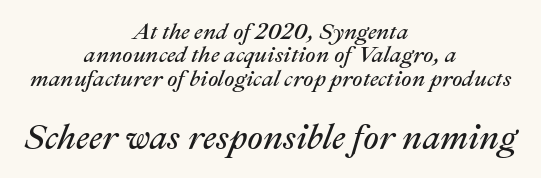
{"italic": "yes", "lean": "right", "slant_degrees": 22, "bold": "no", "weight": "regular", "width": "normal", "stroke_contrast": "medium", "x_height": "medium", "monospaced": "no", "underline": "no", "align": "center", "line_spacing": "tight", "line_spacing_ratio": 1.02, "letter_spacing": "normal", "letter_spacing_em": 0.0, "larger_block": "second", "size_ratio": 1.52, "glyph_px": 35}
